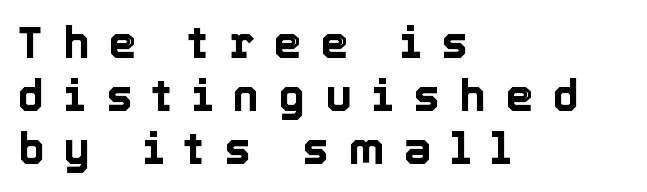
Q: Is the text italic (slanted)? A: No, it is upright.
Q: Is the text underlined? A: No.
Q: How is the paragraph aligned? A: Left-aligned.
Q: Is the spacing between letters normal or unusually wide? A: Unusually wide.
Q: Width (condensed, normal, or wide)? A: Normal.
Q: x-height? A: Medium.
Q: Monospaced? A: No.
